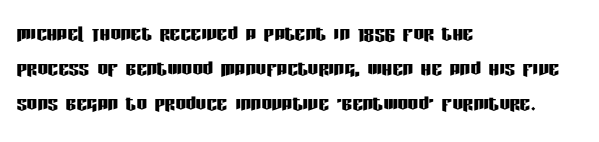
Upright lettering throughout. A classic flush-left, rag-right setting is used for this passage. Underlining? Definitely not there. The passage shown stacks its lines at a standard gap. The letterforms sit shoulder to shoulder at normal distance.
